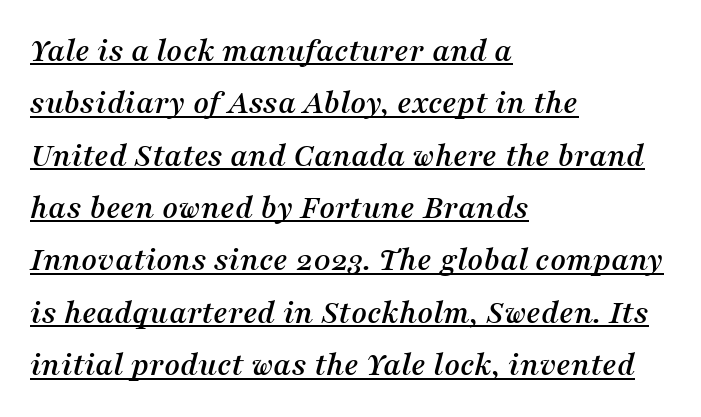
{"serif": "yes", "italic": "yes", "lean": "right", "slant_degrees": 16, "width": "normal", "stroke_contrast": "medium", "x_height": "medium", "monospaced": "no", "underline": "yes", "align": "left", "line_spacing": "normal", "line_spacing_ratio": 1.54, "letter_spacing": "normal", "letter_spacing_em": 0.0, "glyph_px": 34}
